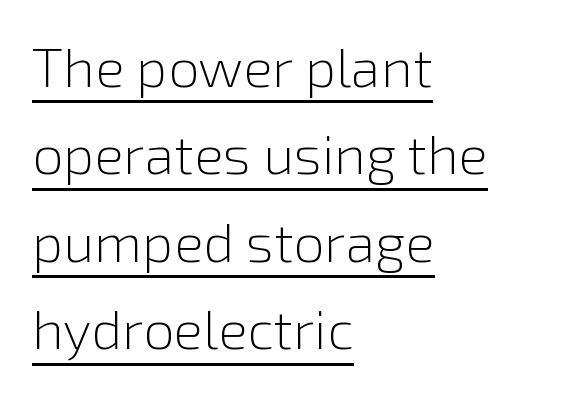
{"serif": "no", "italic": "no", "bold": "no", "weight": "light", "width": "normal", "x_height": "medium", "monospaced": "no", "underline": "yes", "align": "left", "line_spacing": "normal", "line_spacing_ratio": 1.59, "letter_spacing": "normal", "letter_spacing_em": 0.0, "glyph_px": 55}
